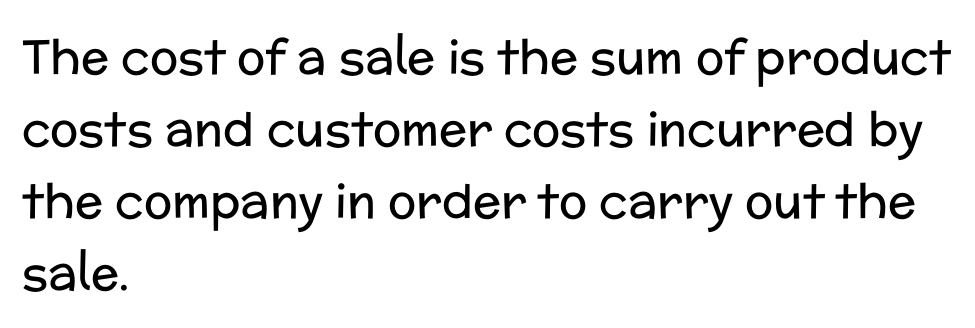
The image shows 47 px regular-weight sans-serif type, upright; set left-aligned, normal line spacing (1.53x), normal letter spacing, not underlined; low stroke contrast and a medium x-height.
